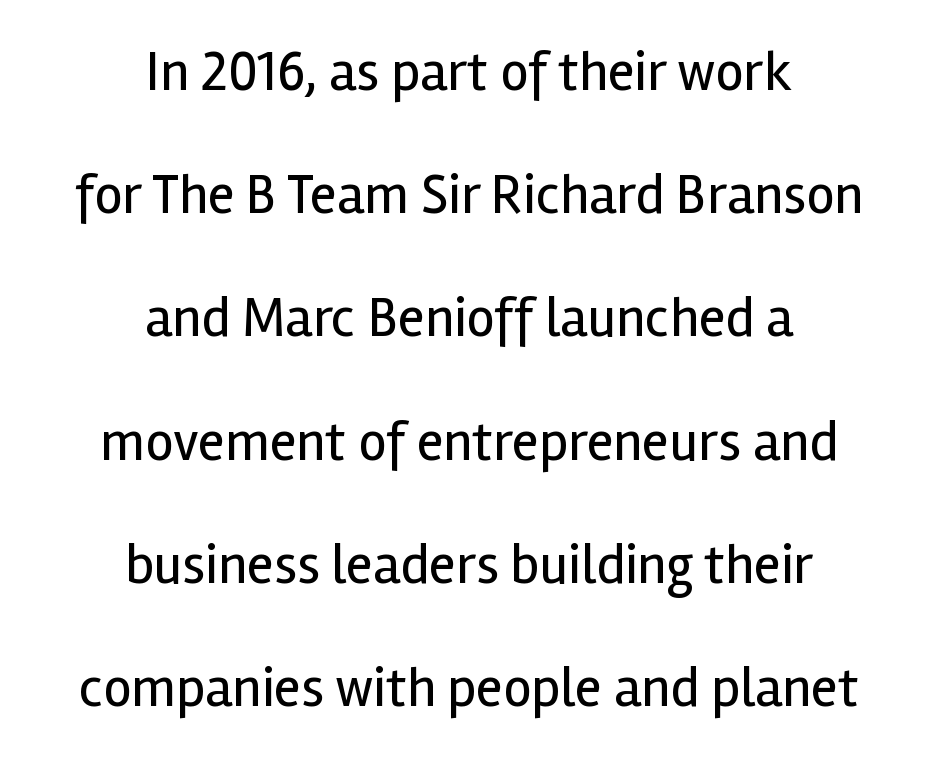
The image shows 56 px regular-weight sans-serif type, upright; set centered, loose line spacing (2.2x), normal letter spacing, not underlined; a medium x-height.
